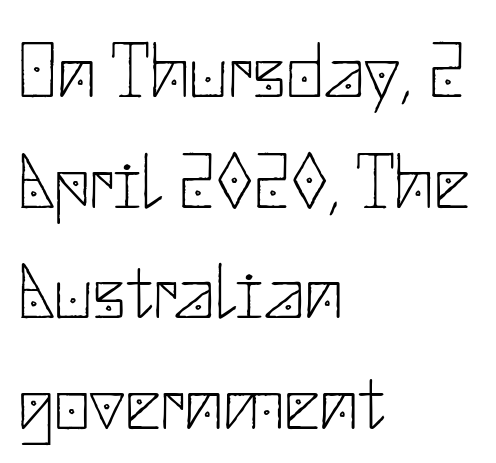
The image shows 79 px thin sans-serif type, upright; set left-aligned, normal line spacing (1.4x), normal letter spacing, not underlined; low stroke contrast and a small x-height.
